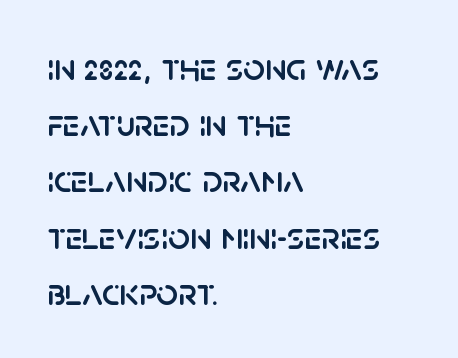
Decoration check: the copy has no underline. Each new line begins a customary step beneath the previous one. The typeface chosen for these lines omits serifs. Which margin do the lines hug? The left one — the right edge is uneven.
